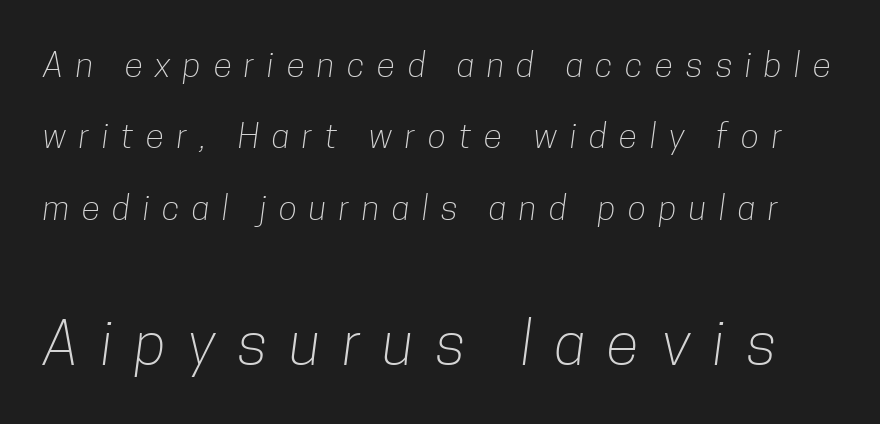
{"serif": "no", "bold": "no", "weight": "light", "width": "condensed", "stroke_contrast": "low", "x_height": "medium", "monospaced": "no", "underline": "no", "line_spacing": "loose", "line_spacing_ratio": 2.1, "letter_spacing": "wide", "letter_spacing_em": 0.37, "larger_block": "second", "size_ratio": 1.76, "glyph_px": 60}
